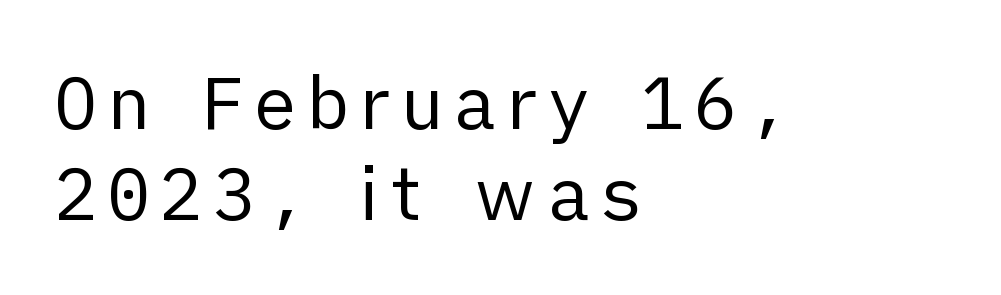
Q: Is the text bold? A: No.
Q: Is the text italic (slanted)? A: No, it is upright.
Q: Is the typeface a serif or a sans-serif typeface? A: Sans-serif.
Q: Is the text underlined? A: No.
Q: How is the paragraph aligned? A: Left-aligned.
Q: Width (condensed, normal, or wide)? A: Normal.
Q: Stroke contrast? A: Low.
Q: x-height? A: Medium.
Q: Monospaced? A: No.
